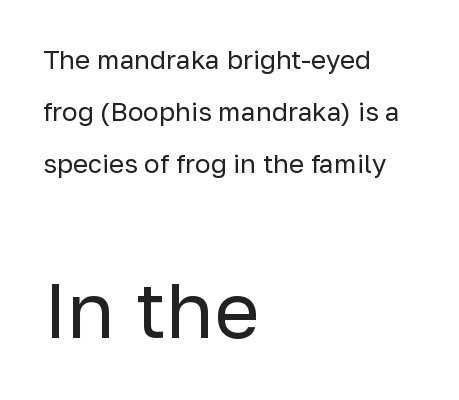
Lines of text with bare space underneath. No italicization has been applied; the sample stays upright. Horizontally, the lines are justified to the leading edge only. These lines are rendered in a variable-pitch font. Tracking here is standard; glyphs follow each other at the usual distance.
